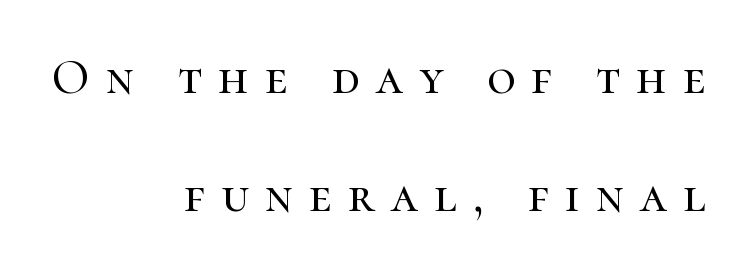
Q: Is the text italic (slanted)? A: No, it is upright.
Q: Is the typeface a serif or a sans-serif typeface? A: Serif.
Q: Is the text underlined? A: No.
Q: How is the paragraph aligned? A: Right-aligned.
Q: Is the spacing between letters normal or unusually wide? A: Unusually wide.
Q: Is the spacing between lines tight, normal or loose? A: Loose.
Q: Width (condensed, normal, or wide)? A: Normal.
Q: Stroke contrast? A: High.
Q: x-height? A: Medium.
Q: Monospaced? A: No.
